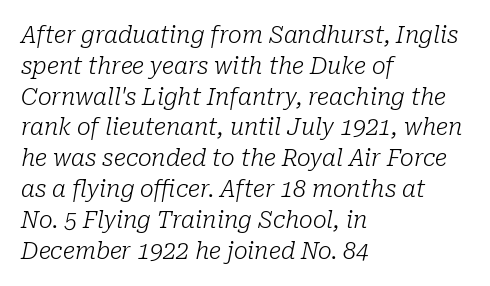
The image shows 23 px text type, italic (leaning right); set left-aligned, normal line spacing (1.34x), normal letter spacing, not underlined.
